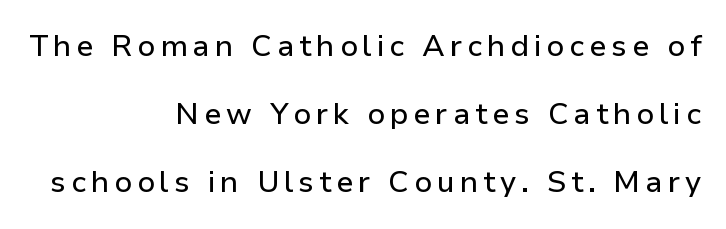
Q: Is the text italic (slanted)? A: No, it is upright.
Q: Is the typeface a serif or a sans-serif typeface? A: Sans-serif.
Q: Is the text underlined? A: No.
Q: How is the paragraph aligned? A: Right-aligned.
Q: Is the spacing between lines tight, normal or loose? A: Loose.
Q: Width (condensed, normal, or wide)? A: Normal.
Q: Stroke contrast? A: Low.
Q: x-height? A: Medium.
Q: Monospaced? A: No.
